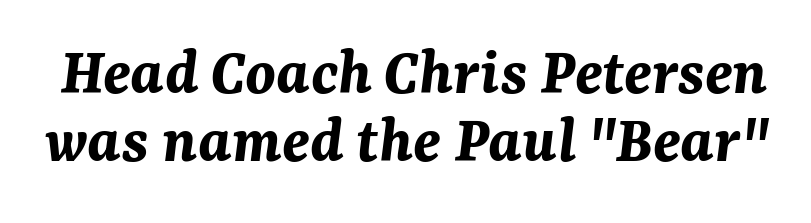
Q: Is the text bold? A: Yes.
Q: Is the text italic (slanted)? A: Yes, it leans right by about 7 degrees.
Q: Is the text underlined? A: No.
Q: Is the spacing between letters normal or unusually wide? A: Normal.
Q: Is the spacing between lines tight, normal or loose? A: Tight.
Q: Width (condensed, normal, or wide)? A: Normal.
Q: Stroke contrast? A: Medium.
Q: x-height? A: Medium.
Q: Monospaced? A: No.
